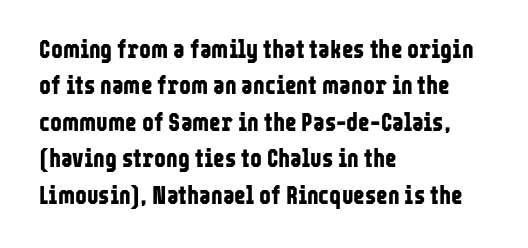
The letters are bold, with thick, heavy strokes. If you measured baseline to baseline, you'd find a middling distance. Posture: straight, roman, zero tilt. No word sits above an underline.
